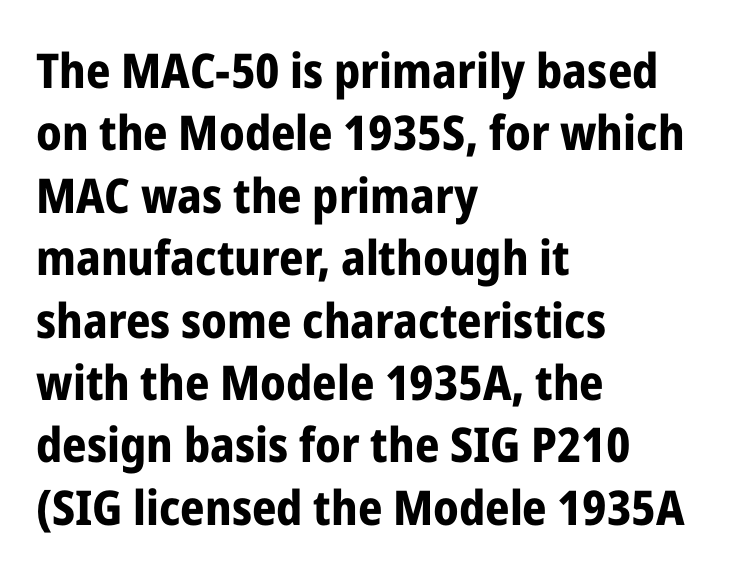
Left-aligned paragraph, ragged on the right. What weight is shown? A full bold with thick strokes. Note the varied advance widths — an 'i' is clearly narrower than an 'm'. Each row of text sits above clean, open space. Every stem runs plumb, perpendicular to the baseline. The line texture is even and compact thanks to regular tracking.
